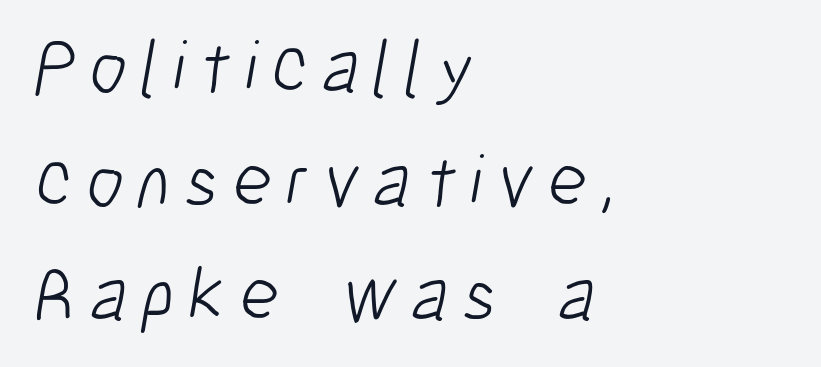
The passage shown is typed in a proportional face where columns would drift. The compositor pushed each line to the left boundary. The font sits on the lighter half of the weight spectrum, regular included. Quick note: underline off.
